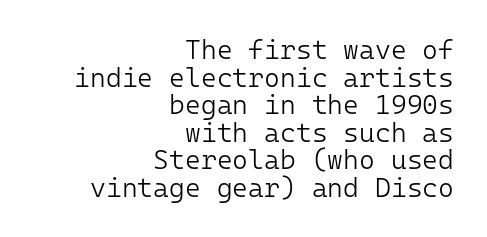
Q: Is the text bold? A: No.
Q: Is the text italic (slanted)? A: No, it is upright.
Q: Is the text underlined? A: No.
Q: How is the paragraph aligned? A: Right-aligned.
Q: Is the spacing between letters normal or unusually wide? A: Normal.
Q: Is the spacing between lines tight, normal or loose? A: Tight.
